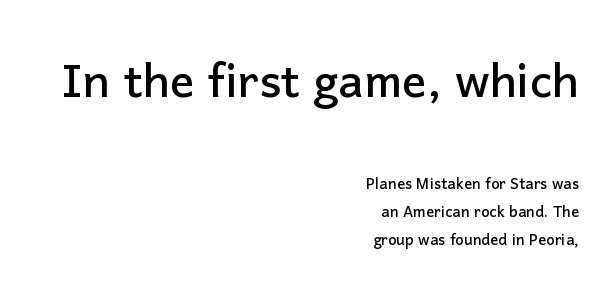
Proportional: the letters do not fall into vertical columns. The typography opts for an upright posture over an oblique one. This layout puts the oversized block above and the modest block below. Decoration check: the copy has no underline.
